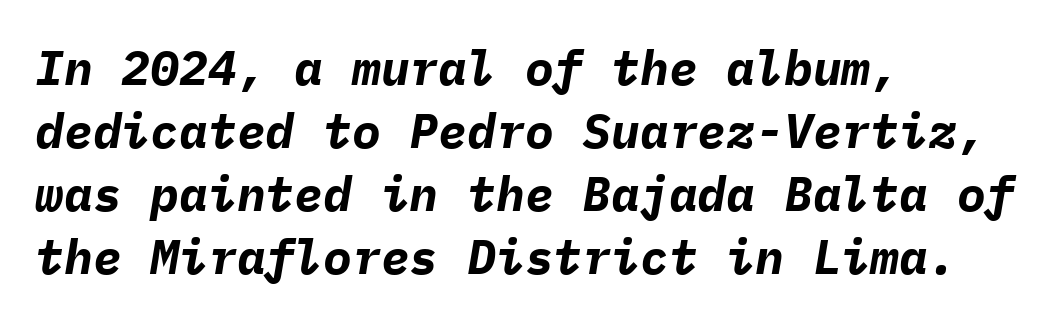
Q: Is the text bold? A: Yes.
Q: Is the text italic (slanted)? A: Yes, it leans right by about 9 degrees.
Q: Is the text underlined? A: No.
Q: How is the paragraph aligned? A: Left-aligned.
Q: Is the spacing between letters normal or unusually wide? A: Normal.
Q: Is the spacing between lines tight, normal or loose? A: Normal.
Q: Width (condensed, normal, or wide)? A: Normal.
Q: Stroke contrast? A: Low.
Q: x-height? A: Medium.
Q: Monospaced? A: Yes.
